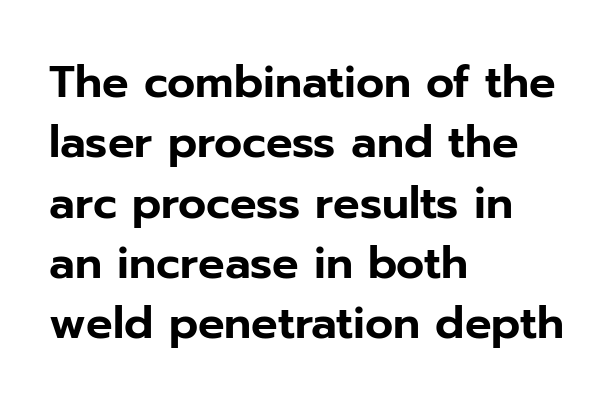
Layout note: lines flush left. It's the straight-up-and-down kind of type. Each letter keeps its own natural width here, so spacing adapts to shape. The space directly below the letters is spotless. Notice how descenders clear the ascenders below comfortably — that's standard leading. The rendering shows plain stroke endings on the letterforms — a sans-serif design.
